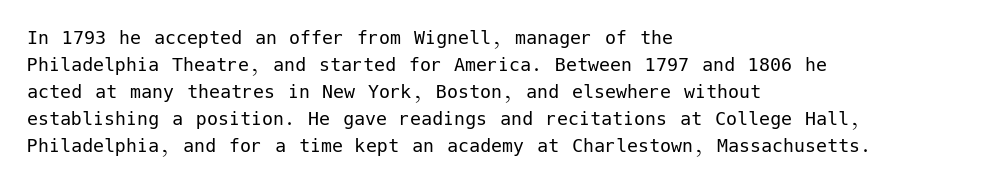
The image shows 22 px text type, upright; set left-aligned, line spacing 1.23x, normal letter spacing, not underlined.
